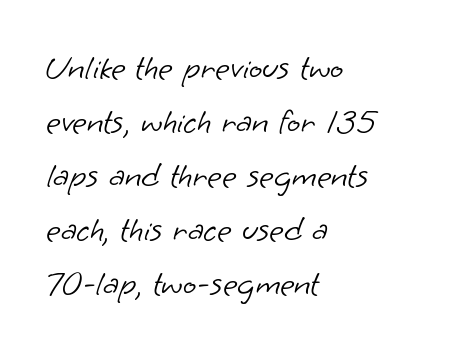
The image shows 35 px light sans-serif type; set left-aligned, normal line spacing (1.54x), normal letter spacing, not underlined; low stroke contrast and a small x-height.
